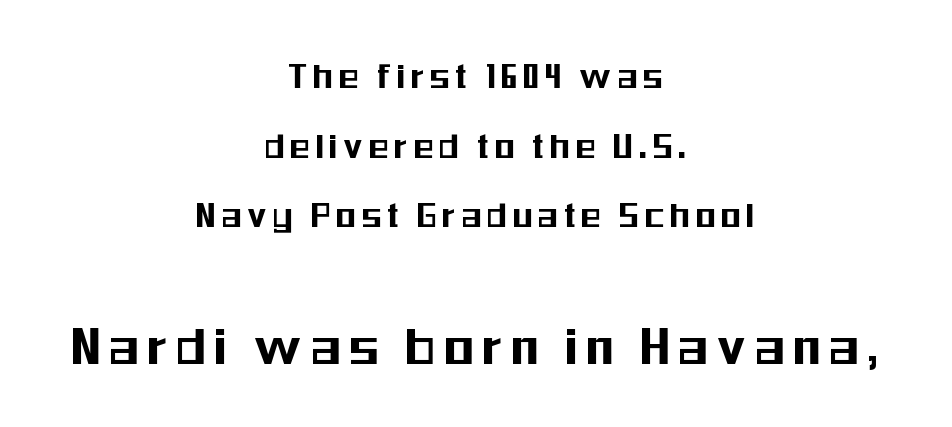
{"serif": "no", "italic": "no", "width": "condensed", "stroke_contrast": "medium", "x_height": "medium", "monospaced": "no", "underline": "no", "align": "center", "line_spacing_ratio": 1.74, "larger_block": "second", "size_ratio": 1.5, "glyph_px": 60}
